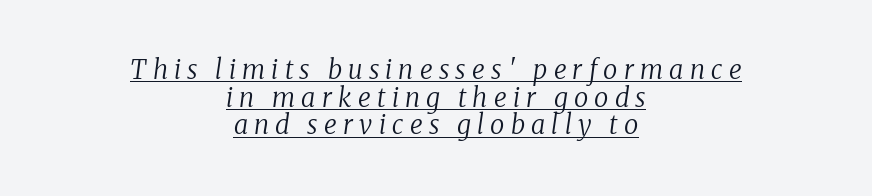
The face used here has a pronounced slope to its letters. What decoration does the sample have? An underline. No chunkiness to these letters — they're not bold. In terms of letterspacing, this is a distinctly airy, spread setting.
